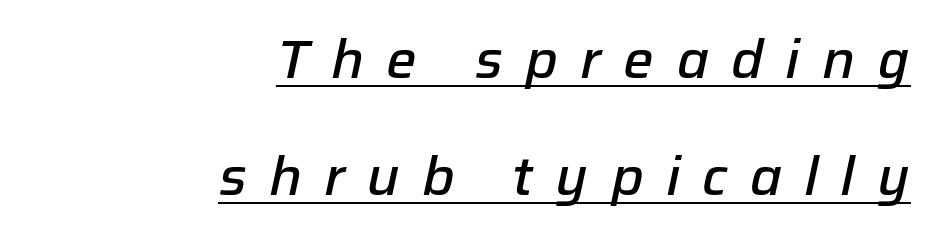
{"italic": "yes", "lean": "right", "slant_degrees": 12, "bold": "semi", "weight": "semibold", "width": "normal", "stroke_contrast": "low", "x_height": "medium", "monospaced": "no", "underline": "yes", "align": "right", "line_spacing": "loose", "line_spacing_ratio": 2.16, "letter_spacing": "wide", "letter_spacing_em": 0.41, "glyph_px": 54}
